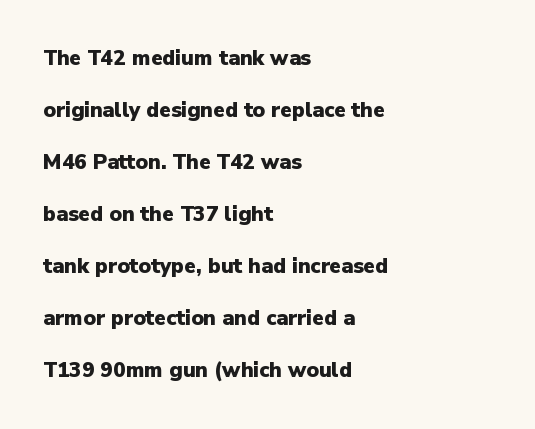
Q: Is the text bold? A: Yes.
Q: Is the text italic (slanted)? A: No, it is upright.
Q: Is the text underlined? A: No.
Q: How is the paragraph aligned? A: Left-aligned.
Q: Is the spacing between letters normal or unusually wide? A: Normal.
Q: Is the spacing between lines tight, normal or loose? A: Loose.
